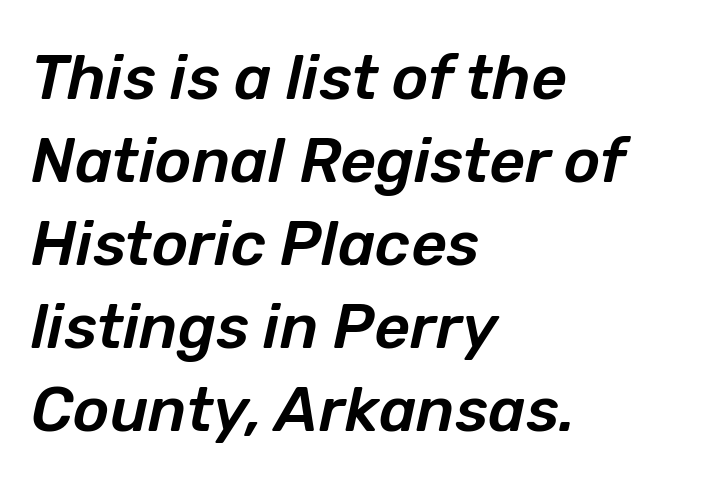
{"italic": "yes", "lean": "right", "slant_degrees": 12, "width": "normal", "stroke_contrast": "low", "x_height": "medium", "monospaced": "no", "underline": "no", "align": "left", "line_spacing": "normal", "line_spacing_ratio": 1.34, "letter_spacing": "normal", "letter_spacing_em": 0.0, "glyph_px": 62}
